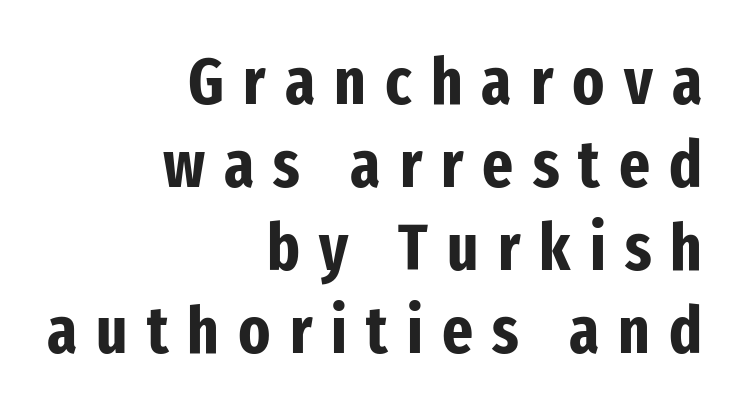
Does the lettering tilt? It doesn't — this is upright. Thick stems and heavy bowls — unmistakably bold. A clean baseline with only descenders dipping below it. Does extra space separate the letters? Yes, quite a lot of it. The compositor pushed each line to the right boundary. This is sans-serif lettering, the kind often seen on screens and signage.
